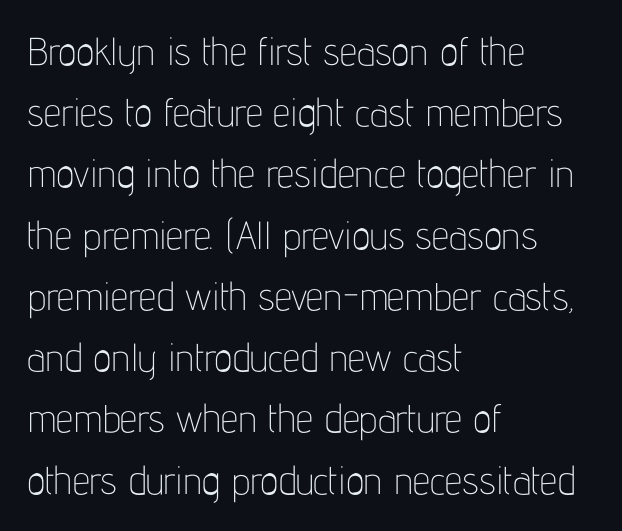
Q: Is the text bold? A: No.
Q: Is the text italic (slanted)? A: No, it is upright.
Q: Is the typeface a serif or a sans-serif typeface? A: Sans-serif.
Q: Is the text underlined? A: No.
Q: How is the paragraph aligned? A: Left-aligned.
Q: Is the spacing between letters normal or unusually wide? A: Normal.
Q: Is the spacing between lines tight, normal or loose? A: Normal.
Q: Width (condensed, normal, or wide)? A: Condensed.
Q: Stroke contrast? A: Low.
Q: x-height? A: Medium.
Q: Monospaced? A: No.
